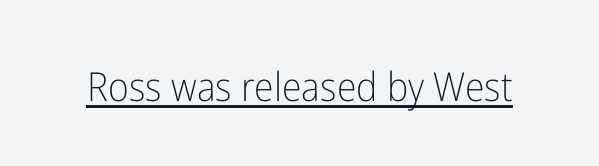
Q: Is the text bold? A: No.
Q: Is the text italic (slanted)? A: No, it is upright.
Q: Is the typeface a serif or a sans-serif typeface? A: Sans-serif.
Q: Is the text underlined? A: Yes.
Q: Is the spacing between letters normal or unusually wide? A: Normal.
Q: Width (condensed, normal, or wide)? A: Condensed.
Q: Stroke contrast? A: Low.
Q: x-height? A: Medium.
Q: Monospaced? A: No.
